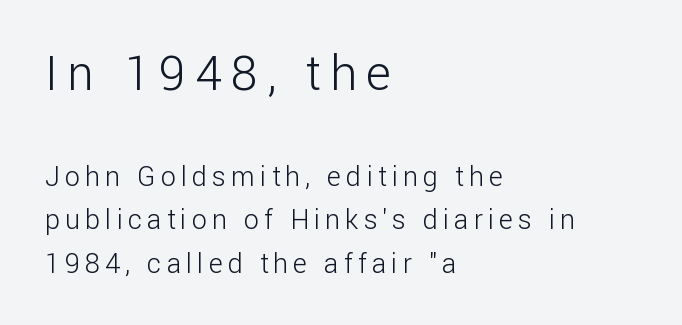
The image shows 48 px light sans-serif type, upright; set left-aligned, normal line spacing (1.6x), not underlined; the first (top) block is 1.78x larger; low stroke contrast and a medium x-height.
